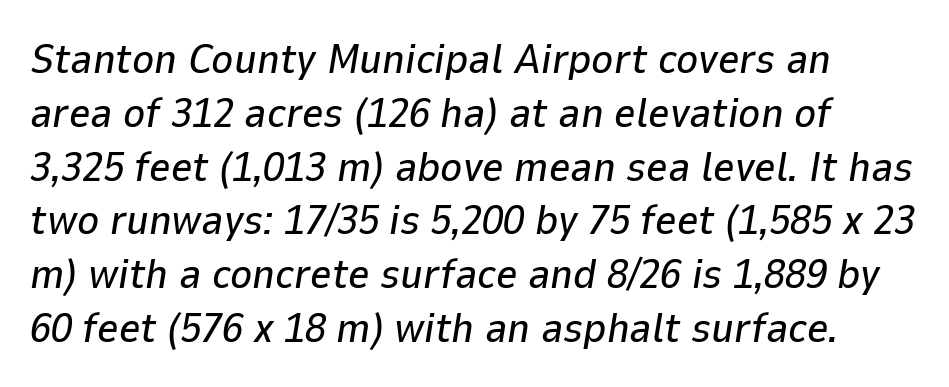
The image shows 42 px text type, italic (leaning right); set normal line spacing (1.28x), normal letter spacing, not underlined; low stroke contrast and a medium x-height.
